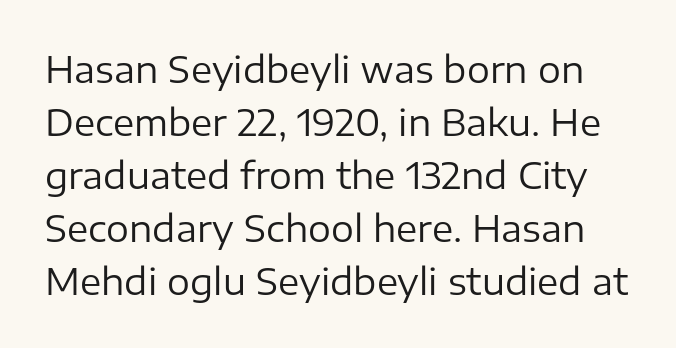
The line-height multiplier appears to be the usual default. The horizontal fit of the characters is conventional and even. This is the regular roman posture of the typeface. The rendering uses natural spacing where letterforms have individual widths.
